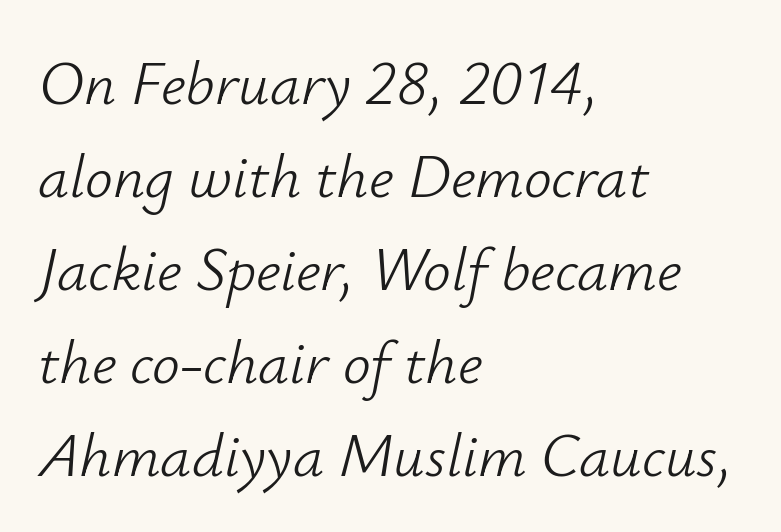
Q: Is the text bold? A: No.
Q: Is the text italic (slanted)? A: Yes, it leans right by about 12 degrees.
Q: Is the text underlined? A: No.
Q: How is the paragraph aligned? A: Left-aligned.
Q: Is the spacing between letters normal or unusually wide? A: Normal.
Q: Is the spacing between lines tight, normal or loose? A: Normal.
Q: Width (condensed, normal, or wide)? A: Normal.
Q: Stroke contrast? A: Low.
Q: x-height? A: Small.
Q: Monospaced? A: No.
